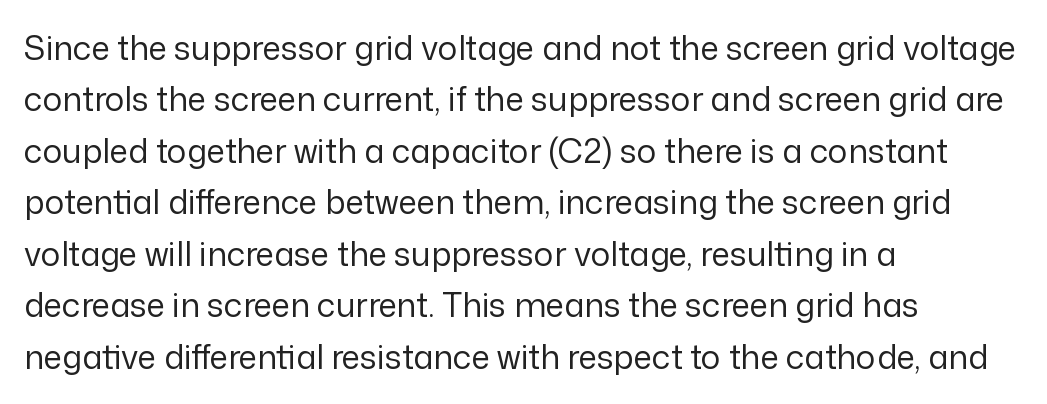
Q: Is the text bold? A: No.
Q: Is the text italic (slanted)? A: No, it is upright.
Q: Is the typeface a serif or a sans-serif typeface? A: Sans-serif.
Q: Is the text underlined? A: No.
Q: How is the paragraph aligned? A: Left-aligned.
Q: Is the spacing between letters normal or unusually wide? A: Normal.
Q: Is the spacing between lines tight, normal or loose? A: Normal.
Q: Width (condensed, normal, or wide)? A: Normal.
Q: Stroke contrast? A: Low.
Q: x-height? A: Medium.
Q: Monospaced? A: No.
